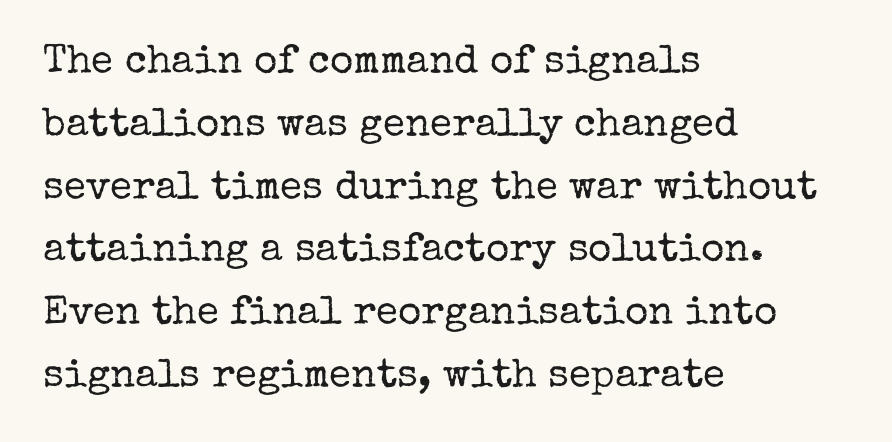
{"serif": "yes", "italic": "no", "bold": "no", "weight": "regular", "width": "normal", "stroke_contrast": "low", "x_height": "medium", "monospaced": "no", "underline": "no", "align": "left", "line_spacing": "normal", "line_spacing_ratio": 1.57, "letter_spacing": "normal", "letter_spacing_em": 0.0, "glyph_px": 40}
